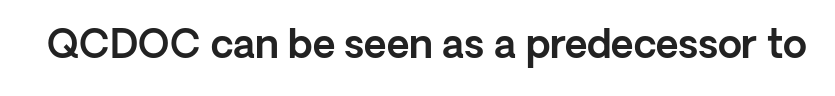
Clear beneath every line of the passage. It's the straight-up-and-down kind of type. You could not count columns in this text — the font is proportionally spaced. The type family on display is of the sans-serif kind. Words appear dense and cohesive because spacing is normal.
